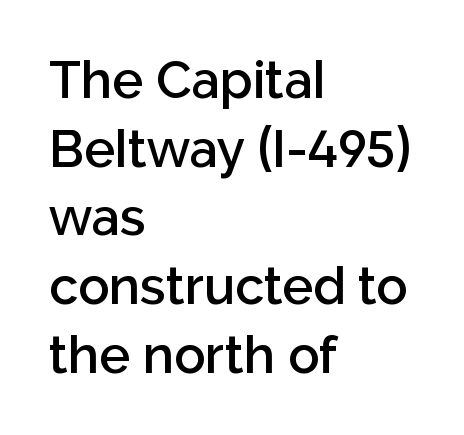
Nothing sits at the stroke ends, so this counts as sans-serif. The passage is arranged the way most books set body copy — flush left. Words float on clear page, feet unadorned. Is this a fixed-width face? No — the glyphs have proportional, varying widths.
